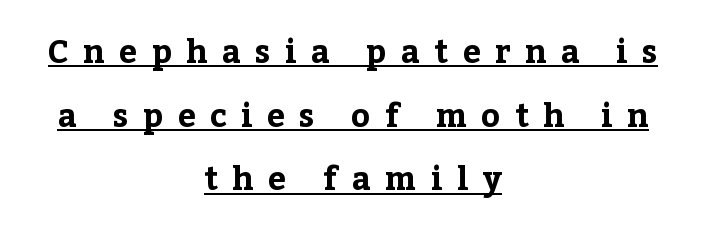
Small tapered or slab feet sit at the stroke ends, so this counts as serif. Look at the tracking — it's clearly loosened, letters drifting apart. The lines are spread far apart with generous leading. Posture: straight, roman, zero tilt.
